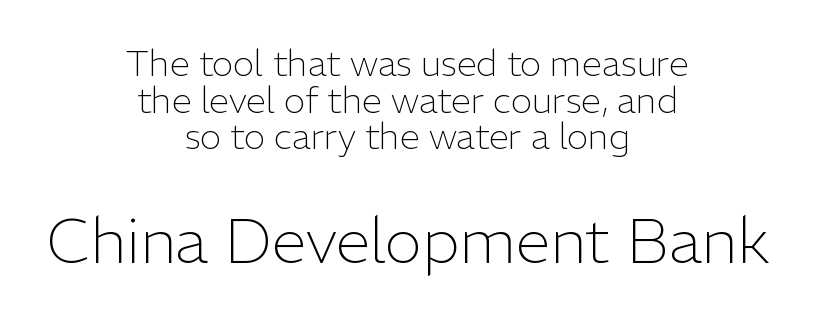
{"serif": "no", "italic": "no", "bold": "no", "weight": "light", "width": "normal", "stroke_contrast": "low", "x_height": "medium", "monospaced": "no", "underline": "no", "align": "center", "line_spacing": "tight", "line_spacing_ratio": 1.02, "letter_spacing": "normal", "letter_spacing_em": 0.0, "larger_block": "second", "size_ratio": 1.75, "glyph_px": 63}
